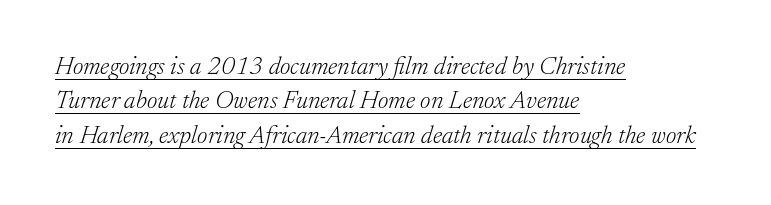
Glance below the letters and you will spot a drawn line. Designer's note — italics engaged. Leading: standard. These lines are set flush left with a ragged right edge. Does extra space separate the letters? No, they use regular spacing.
